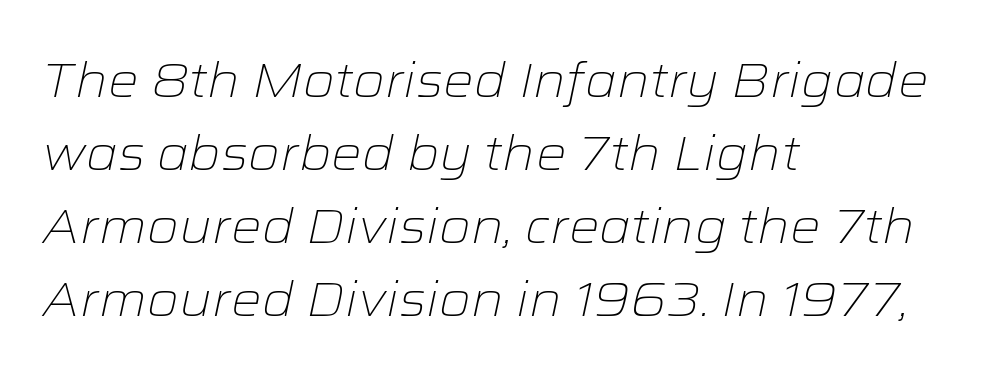
The image shows 48 px light, wide type, italic (leaning right); set left-aligned, normal line spacing (1.52x), normal letter spacing, not underlined; low stroke contrast and a medium x-height.
